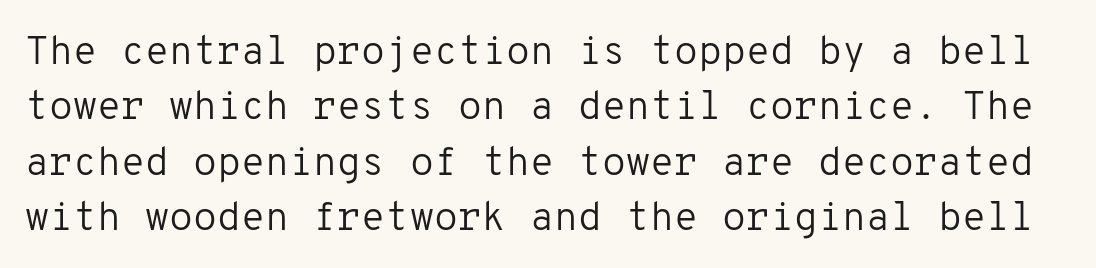
The image shows 39 px regular-weight sans-serif type, upright, monospaced; set normal line spacing (1.42x), normal letter spacing, not underlined; low stroke contrast and a medium x-height.
